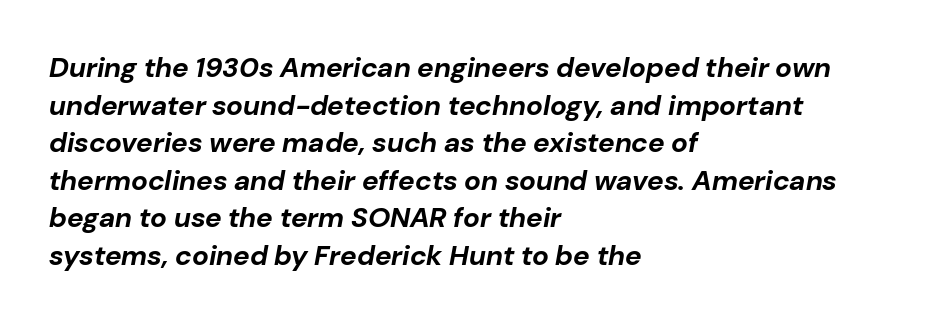
Q: Is the text bold? A: Yes.
Q: Is the text italic (slanted)? A: Yes, it leans right by about 10 degrees.
Q: Is the text underlined? A: No.
Q: How is the paragraph aligned? A: Left-aligned.
Q: Is the spacing between letters normal or unusually wide? A: Normal.
Q: Is the spacing between lines tight, normal or loose? A: Normal.
Q: Width (condensed, normal, or wide)? A: Normal.
Q: Stroke contrast? A: Low.
Q: x-height? A: Medium.
Q: Monospaced? A: No.
